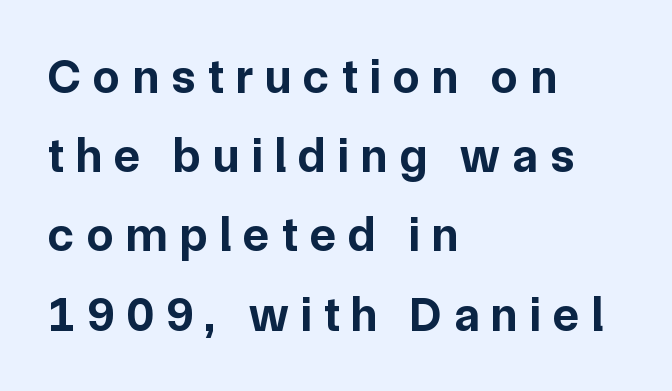
Q: Is the text bold? A: Yes.
Q: Is the text italic (slanted)? A: No, it is upright.
Q: Is the typeface a serif or a sans-serif typeface? A: Sans-serif.
Q: Is the text underlined? A: No.
Q: How is the paragraph aligned? A: Left-aligned.
Q: Is the spacing between letters normal or unusually wide? A: Unusually wide.
Q: Is the spacing between lines tight, normal or loose? A: Normal.
Q: Width (condensed, normal, or wide)? A: Normal.
Q: Stroke contrast? A: Low.
Q: x-height? A: Medium.
Q: Monospaced? A: No.
